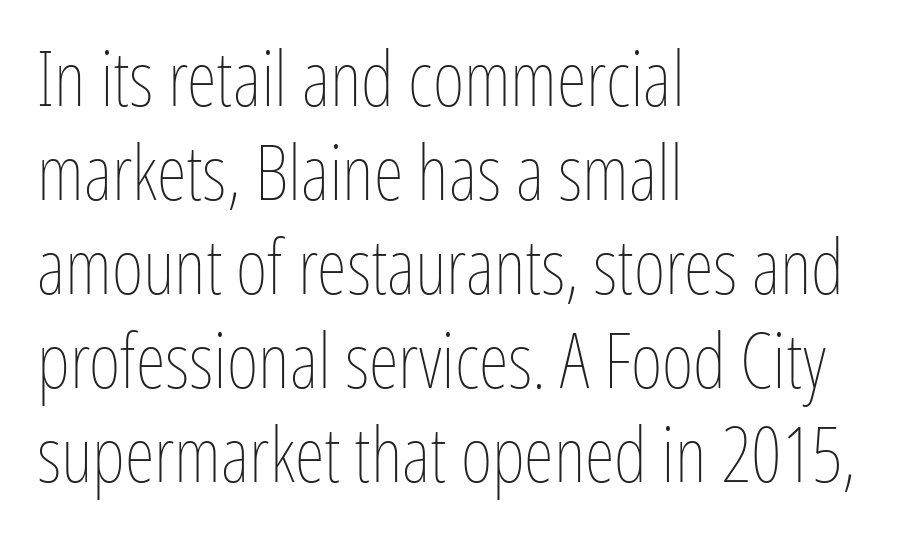
The image shows 77 px thin, condensed type, upright; set left-aligned, line spacing 1.22x, normal letter spacing, not underlined; low stroke contrast and a medium x-height.
